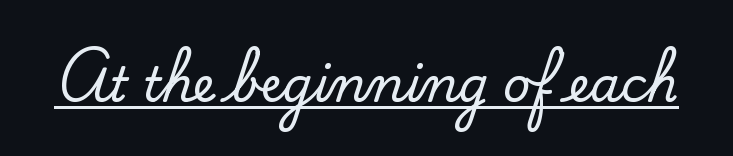
Q: Is the text italic (slanted)? A: Yes.
Q: Is the typeface a serif or a sans-serif typeface? A: Serif.
Q: Is the text underlined? A: Yes.
Q: Is the spacing between letters normal or unusually wide? A: Normal.
Q: Width (condensed, normal, or wide)? A: Normal.
Q: Stroke contrast? A: Low.
Q: x-height? A: Small.
Q: Monospaced? A: No.
